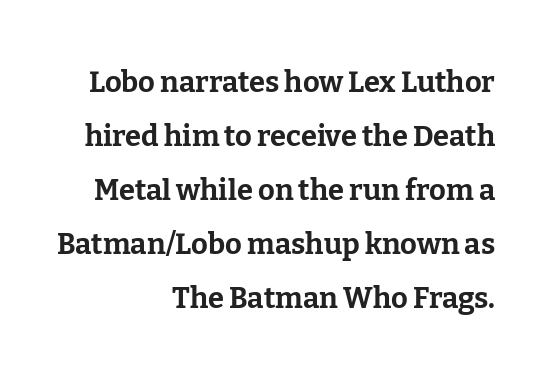
The image shows 29 px bold serif type, upright; set right-aligned, line spacing 1.86x, normal letter spacing, not underlined; low stroke contrast and a medium x-height.
